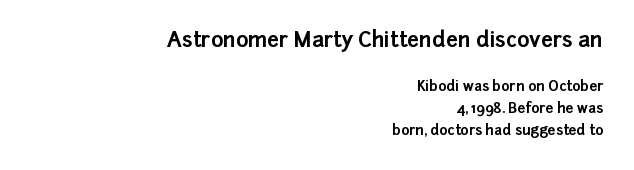
The image shows 21 px bold type, upright; set right-aligned, normal line spacing (1.55x), normal letter spacing, not underlined; the first (top) block is 1.5x larger.
